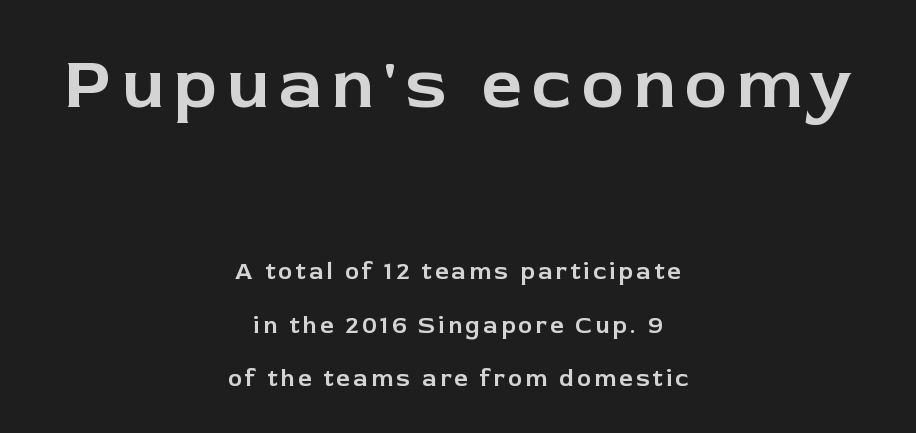
The image shows 72 px sans-serif type, upright; set centered, loose line spacing (2.22x), not underlined; the first (top) block is 3.0x larger; low stroke contrast and a medium x-height.
